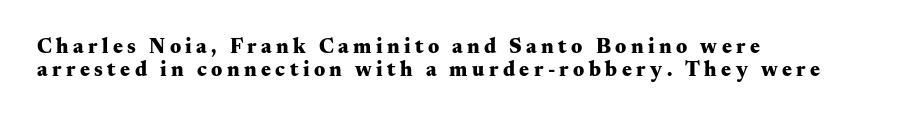
A student would call this left alignment; a typographer would say flush left, rag right. The vertical gap from one line to the next is small. Posture: upright roman. Look at the tracking — it's clearly loosened, letters drifting apart. This rendering features lettering with no underline. The typesetting leans heavy: a genuine bold.
